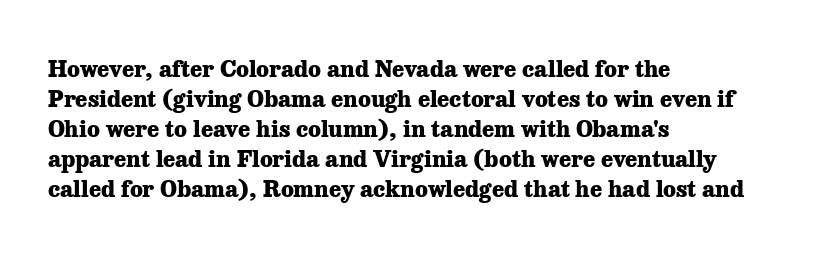
{"italic": "no", "bold": "yes", "underline": "no", "align": "left", "line_spacing": "normal", "line_spacing_ratio": 1.3, "letter_spacing": "normal", "letter_spacing_em": 0.0, "glyph_px": 23}
